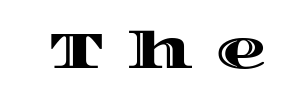
The image shows 51 px wide type, upright; set unusually wide letter spacing (+0.43 em), not underlined; a large x-height.
